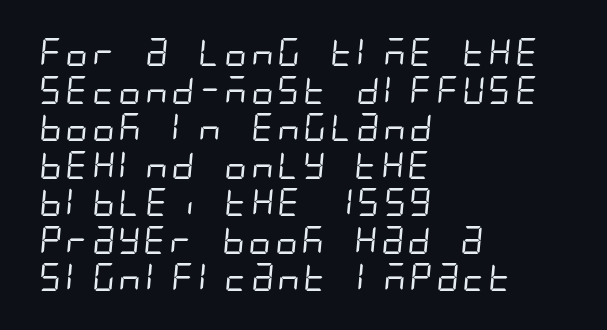
Reading down the column, the eye jumps a familiar distance to each next line. The gap between lines stays unmarked. The font family rendered here belongs to the sans-serif group. Default kerning and tracking; the words read as compact shapes.
